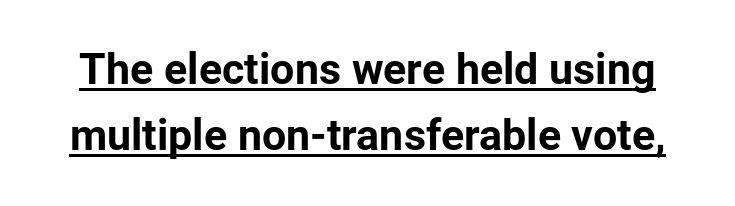
{"serif": "no", "italic": "no", "bold": "yes", "weight": "bold", "width": "normal", "stroke_contrast": "low", "x_height": "medium", "monospaced": "no", "underline": "yes", "line_spacing": "normal", "line_spacing_ratio": 1.54, "letter_spacing": "normal", "letter_spacing_em": 0.0, "glyph_px": 43}
